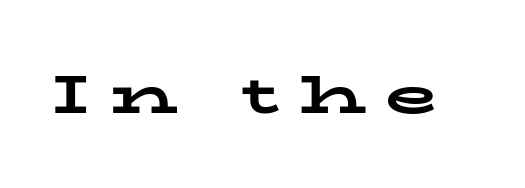
Q: Is the text bold? A: Yes.
Q: Is the text italic (slanted)? A: No, it is upright.
Q: Is the typeface a serif or a sans-serif typeface? A: Serif.
Q: Is the text underlined? A: No.
Q: Is the spacing between letters normal or unusually wide? A: Unusually wide.
Q: Width (condensed, normal, or wide)? A: Wide.
Q: Stroke contrast? A: Low.
Q: x-height? A: Medium.
Q: Monospaced? A: No.
